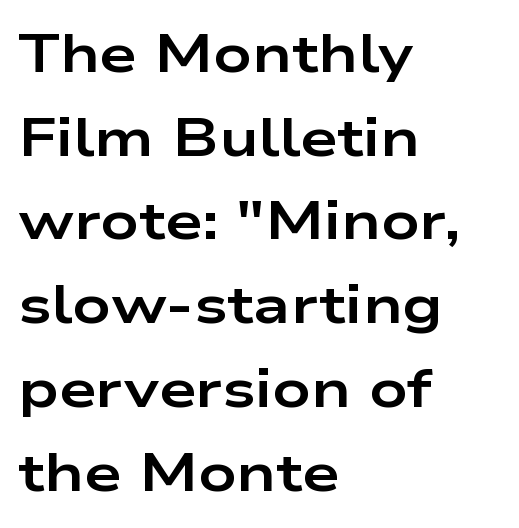
Q: Is the text bold? A: Yes.
Q: Is the text italic (slanted)? A: No, it is upright.
Q: Is the typeface a serif or a sans-serif typeface? A: Sans-serif.
Q: Is the text underlined? A: No.
Q: How is the paragraph aligned? A: Left-aligned.
Q: Is the spacing between letters normal or unusually wide? A: Normal.
Q: Is the spacing between lines tight, normal or loose? A: Normal.
Q: Width (condensed, normal, or wide)? A: Wide.
Q: Stroke contrast? A: Low.
Q: x-height? A: Medium.
Q: Monospaced? A: No.
